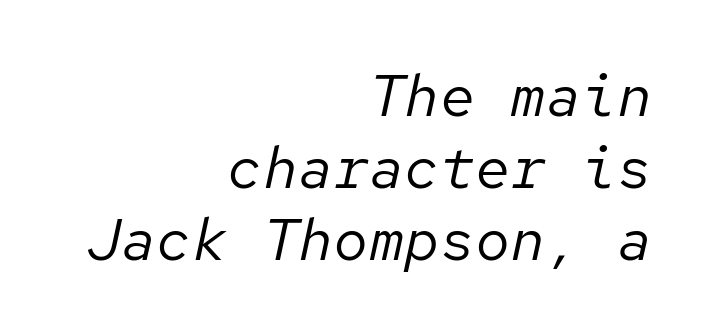
The image shows 59 px regular-weight type, italic (leaning right), monospaced; set right-aligned, line spacing 1.22x, normal letter spacing, not underlined; low stroke contrast and a medium x-height.
